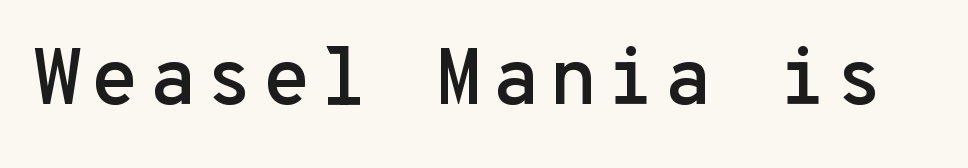
{"serif": "no", "italic": "no", "width": "normal", "stroke_contrast": "low", "x_height": "medium", "monospaced": "yes", "underline": "no", "glyph_px": 80}
